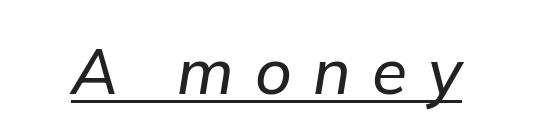
The rendering uses the underline text-decoration. Posture: slanted. The rendering uses natural spacing where letterforms have individual widths. The tracking jumps out immediately: characters are airy and widely separated.
